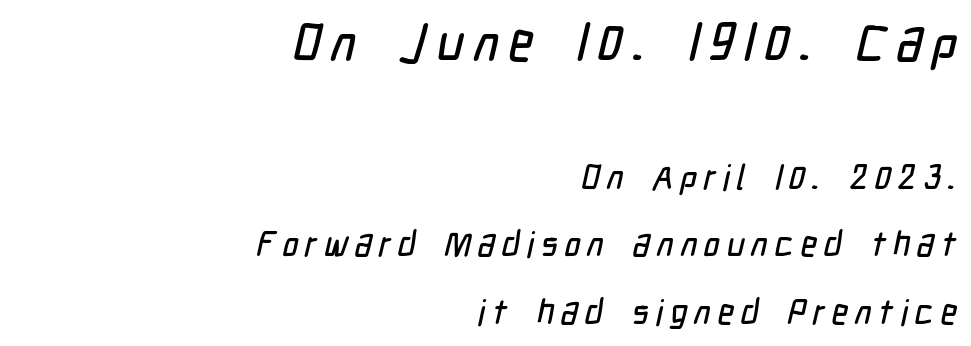
The image shows 53 px condensed sans-serif type; set right-aligned, loose line spacing (1.92x), not underlined; the first (top) block is 1.51x larger; low stroke contrast and a medium x-height.
